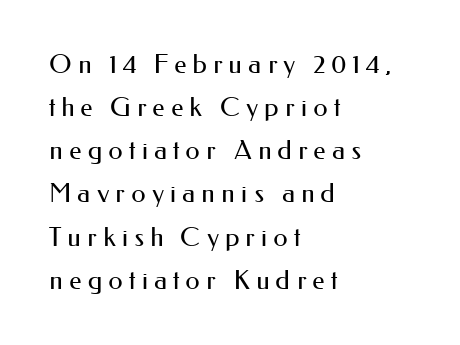
{"italic": "no", "bold": "no", "underline": "no", "align": "left", "line_spacing": "normal", "line_spacing_ratio": 1.66, "letter_spacing": "wide", "letter_spacing_em": 0.23, "glyph_px": 26}
